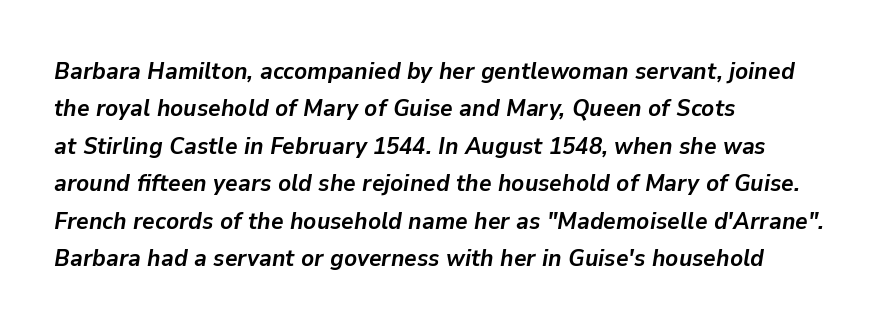
{"italic": "yes", "lean": "right", "slant_degrees": 9, "bold": "yes", "underline": "no", "align": "left", "line_spacing": "normal", "line_spacing_ratio": 1.56, "letter_spacing": "normal", "letter_spacing_em": 0.0, "glyph_px": 24}
